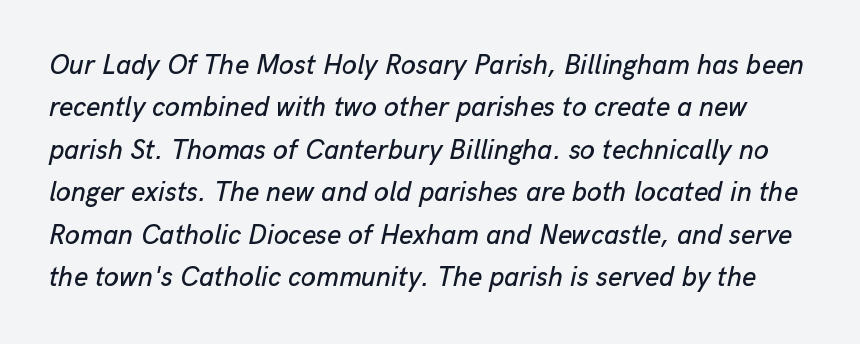
The line texture is even and compact thanks to regular tracking. Letters rest on an invisible, unmarked baseline. Compared with ordinary roman type, these characters are visibly tilted. Students, observe: this is what conventionally led text looks like.
